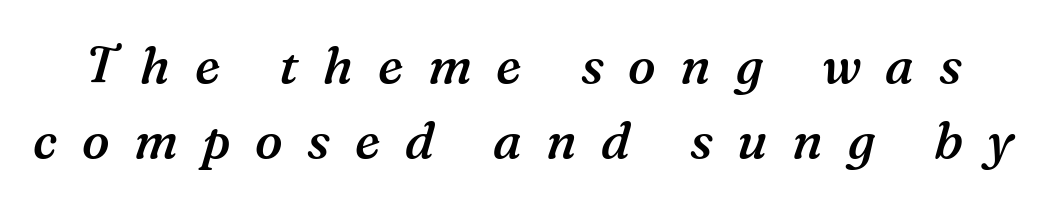
Is this a fixed-width face? No — the glyphs have proportional, varying widths. What stands out about the letter spacing? Its width — letters are far apart. A somewhat darkened texture: the type is semibold rather than bold. You can tell from the footed stems that serif type was used. Compared with typical paragraphs, the rows here are spaced about the same.
